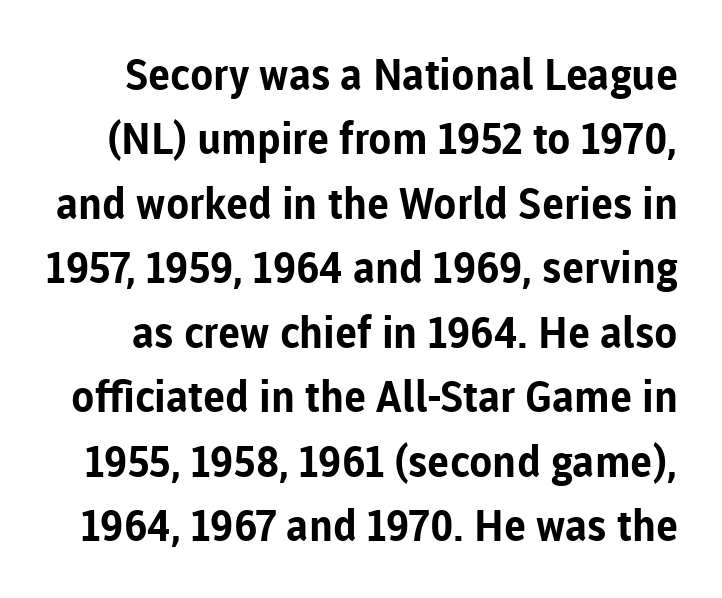
The image shows 43 px bold sans-serif type, upright; set normal line spacing (1.5x), normal letter spacing, not underlined; low stroke contrast and a medium x-height.
